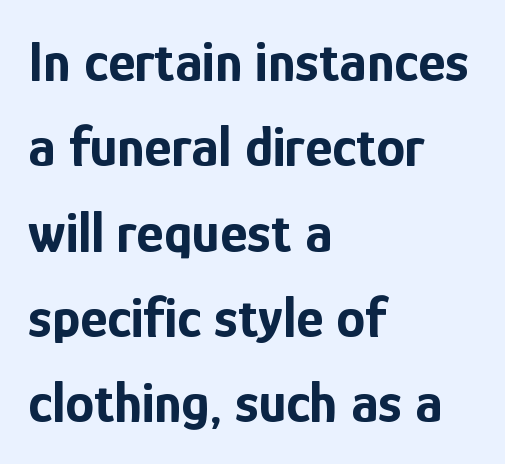
Nobody drew a line under any word here. Spacing verdict: proportional, widths tailored to each character. The setting favours the left margin, as ordinary paragraphs usually do. Glyph-to-glyph distance matches everyday printed text. Regular leading.
